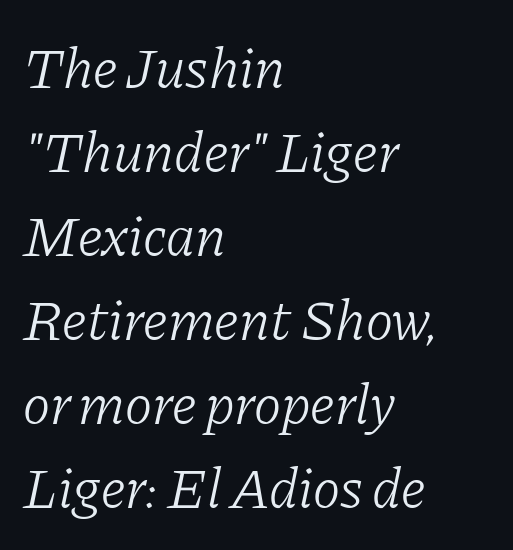
{"serif": "yes", "italic": "yes", "lean": "right", "slant_degrees": 11, "bold": "no", "weight": "light", "width": "normal", "stroke_contrast": "low", "x_height": "medium", "monospaced": "no", "underline": "no", "align": "left", "line_spacing": "normal", "line_spacing_ratio": 1.45, "letter_spacing": "normal", "letter_spacing_em": 0.0, "glyph_px": 58}
